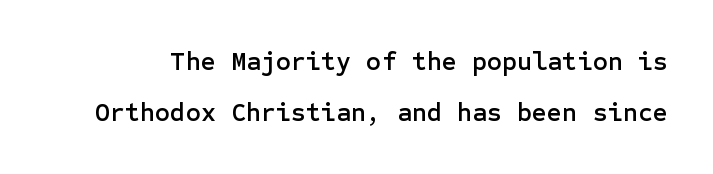
Notice how the stems are strictly vertical — no italics here. Reading down the column, the eye jumps a long way to each next line. The passage shown has conventional tracking throughout. Honestly, there is no underline to notice here at all.
